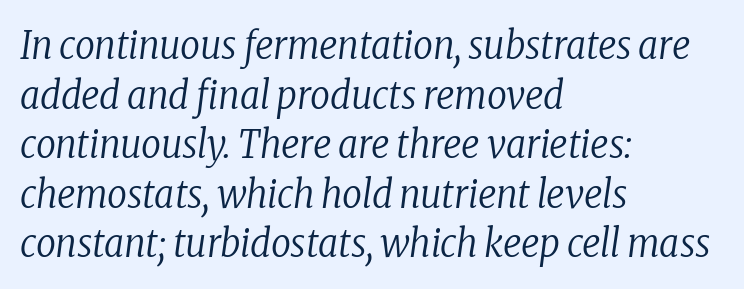
{"serif": "yes", "italic": "yes", "lean": "right", "slant_degrees": 8, "bold": "no", "weight": "regular", "width": "condensed", "stroke_contrast": "low", "x_height": "medium", "monospaced": "no", "underline": "no", "align": "left", "line_spacing": "normal", "line_spacing_ratio": 1.27, "letter_spacing": "normal", "letter_spacing_em": 0.0, "glyph_px": 39}
